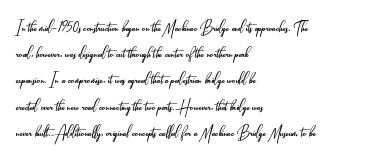
The image shows 21 px text type; set left-aligned, normal line spacing (1.25x), normal letter spacing, not underlined.
